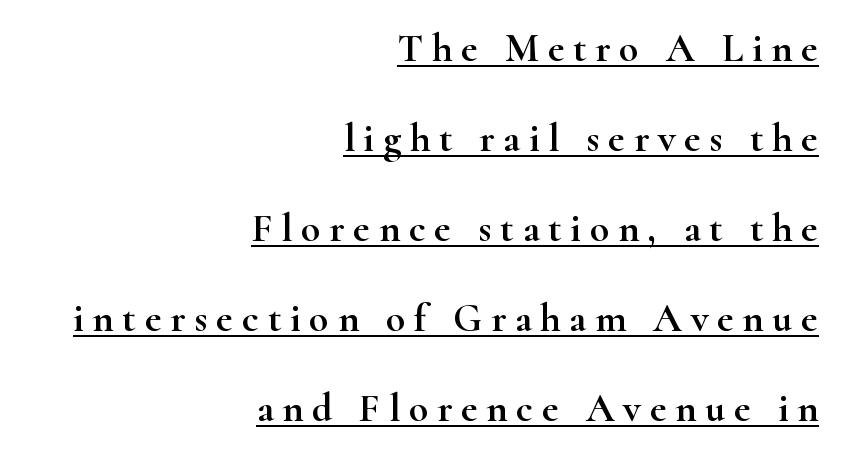
{"serif": "yes", "italic": "no", "width": "wide", "stroke_contrast": "high", "x_height": "small", "monospaced": "no", "underline": "yes", "align": "right", "line_spacing": "loose", "line_spacing_ratio": 2.25, "letter_spacing": "wide", "letter_spacing_em": 0.22, "glyph_px": 40}
